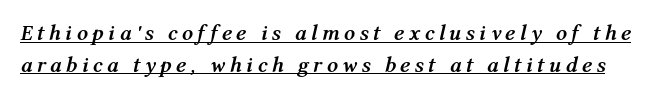
The image shows 22 px bold type, italic (leaning right); set normal line spacing (1.44x), underlined.
